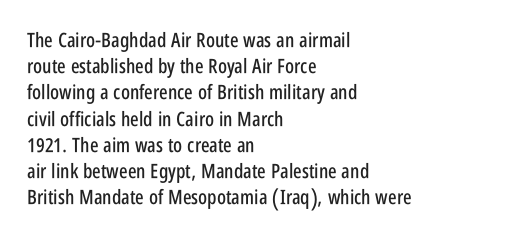
Rows of type keep a routine distance in the vertical direction. Designer's note — italics off, roman on. These lines stack with their left ends in a neat column. You could call the tracking neutral — neither tight nor loose. Each row of text sits above clean, open space.
